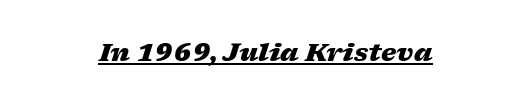
The image shows 24 px bold type, italic (leaning right); set centered, normal letter spacing, underlined.
